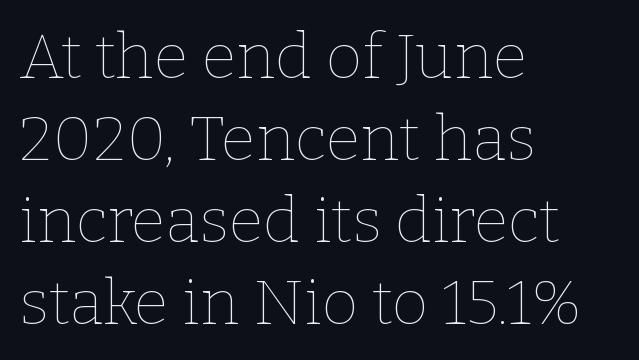
{"italic": "no", "bold": "no", "weight": "thin", "width": "normal", "stroke_contrast": "low", "x_height": "medium", "monospaced": "no", "underline": "no", "align": "left", "line_spacing": "normal", "line_spacing_ratio": 1.3, "letter_spacing": "normal", "letter_spacing_em": 0.0, "glyph_px": 63}
